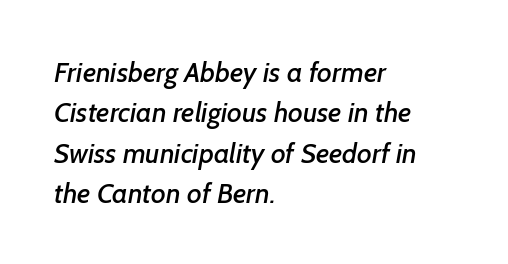
Compared with typical body copy, the letter spacing here is the same. The letters carry no serifs — their stems end cleanly without finishing strokes. The passage is arranged the way most books set body copy — flush left. The leading is moderate, giving the passage an even texture.
